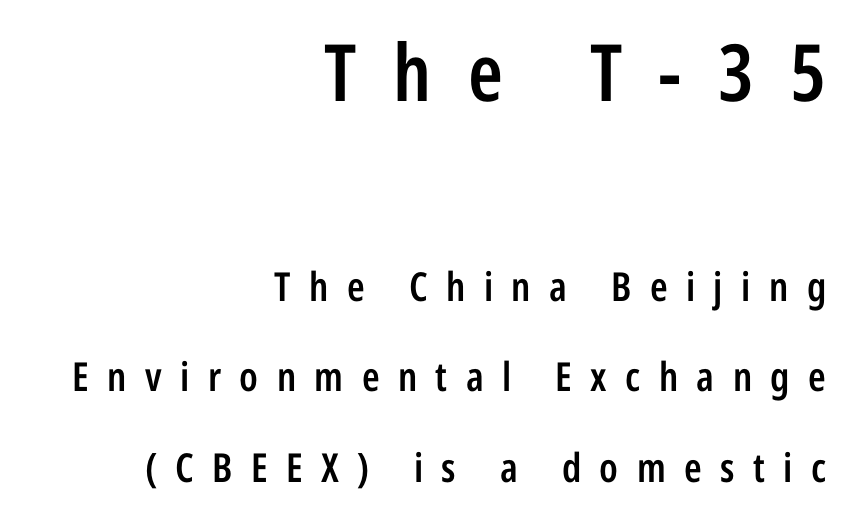
Q: Is the text bold? A: Semi-bold.
Q: Is the text italic (slanted)? A: No, it is upright.
Q: Is the typeface a serif or a sans-serif typeface? A: Sans-serif.
Q: Is the text underlined? A: No.
Q: How is the paragraph aligned? A: Right-aligned.
Q: Is the spacing between letters normal or unusually wide? A: Unusually wide.
Q: Is the spacing between lines tight, normal or loose? A: Loose.
Q: Which block of text is set in a larger size, the first (top) or the second (bottom)? A: The first (top) one.
Q: Width (condensed, normal, or wide)? A: Condensed.
Q: Stroke contrast? A: Low.
Q: x-height? A: Medium.
Q: Monospaced? A: No.
